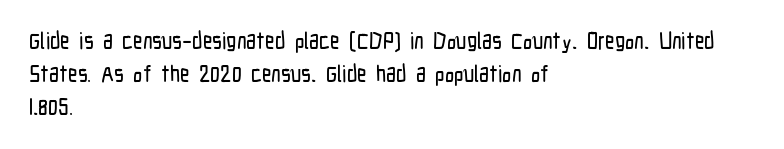
{"italic": "no", "underline": "no", "align": "left", "line_spacing": "normal", "line_spacing_ratio": 1.44, "letter_spacing": "normal", "letter_spacing_em": 0.0, "glyph_px": 23}
